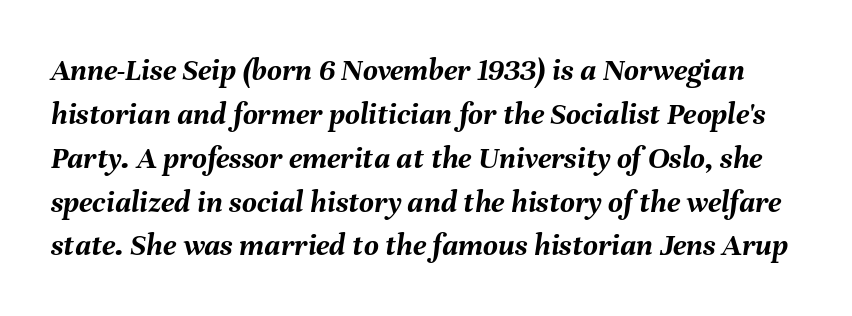
The zone under the glyphs is completely vacant. Line spacing here is normal. This rendering leaves character spacing at its baseline value. Stroke thickness is high; the sample reads as a true bold. Designer's note — italics engaged.
